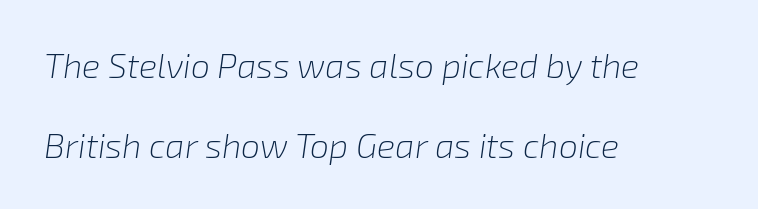
Q: Is the text bold? A: No.
Q: Is the text italic (slanted)? A: Yes, it leans right by about 8 degrees.
Q: Is the text underlined? A: No.
Q: How is the paragraph aligned? A: Left-aligned.
Q: Is the spacing between letters normal or unusually wide? A: Normal.
Q: Is the spacing between lines tight, normal or loose? A: Loose.
Q: Width (condensed, normal, or wide)? A: Normal.
Q: Stroke contrast? A: Low.
Q: x-height? A: Medium.
Q: Monospaced? A: No.
